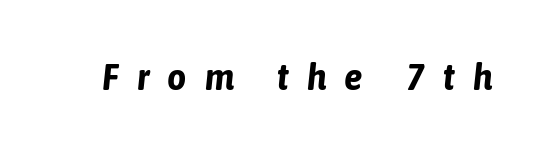
The image shows 37 px bold, condensed type, italic (leaning right); set unusually wide letter spacing (+0.49 em), not underlined; low stroke contrast and a medium x-height.
